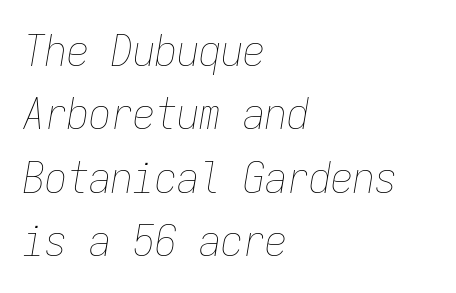
Q: Is the text bold? A: No.
Q: Is the text italic (slanted)? A: Yes, it leans right by about 9 degrees.
Q: Is the text underlined? A: No.
Q: How is the paragraph aligned? A: Left-aligned.
Q: Is the spacing between letters normal or unusually wide? A: Normal.
Q: Is the spacing between lines tight, normal or loose? A: Normal.
Q: Width (condensed, normal, or wide)? A: Condensed.
Q: Stroke contrast? A: Low.
Q: x-height? A: Medium.
Q: Monospaced? A: Yes.
